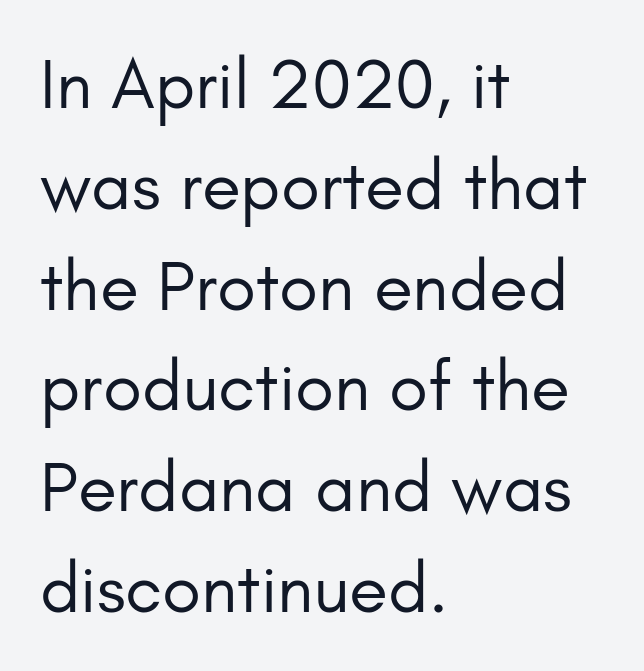
Q: Is the text bold? A: No.
Q: Is the text italic (slanted)? A: No, it is upright.
Q: Is the typeface a serif or a sans-serif typeface? A: Sans-serif.
Q: Is the text underlined? A: No.
Q: How is the paragraph aligned? A: Left-aligned.
Q: Is the spacing between letters normal or unusually wide? A: Normal.
Q: Is the spacing between lines tight, normal or loose? A: Normal.
Q: Width (condensed, normal, or wide)? A: Normal.
Q: Stroke contrast? A: Low.
Q: x-height? A: Small.
Q: Monospaced? A: No.
